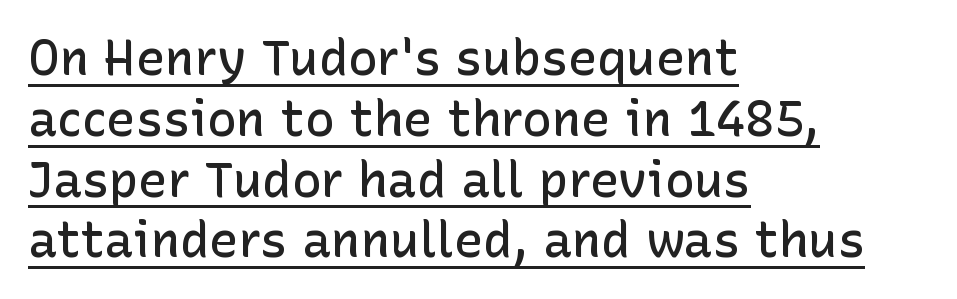
Q: Is the text bold? A: Semi-bold.
Q: Is the text italic (slanted)? A: No, it is upright.
Q: Is the typeface a serif or a sans-serif typeface? A: Sans-serif.
Q: Is the text underlined? A: Yes.
Q: How is the paragraph aligned? A: Left-aligned.
Q: Is the spacing between letters normal or unusually wide? A: Normal.
Q: Width (condensed, normal, or wide)? A: Normal.
Q: Stroke contrast? A: Low.
Q: x-height? A: Medium.
Q: Monospaced? A: No.
